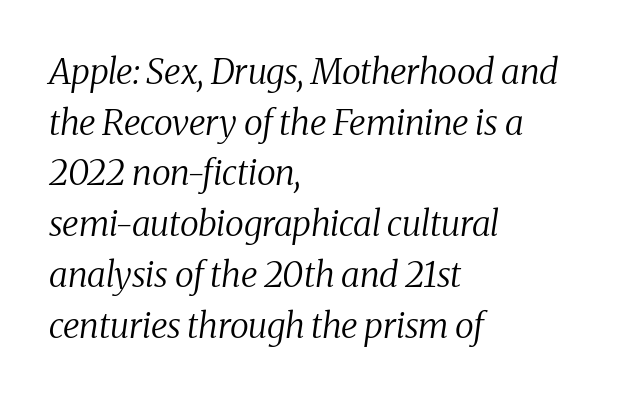
{"serif": "yes", "italic": "yes", "lean": "right", "slant_degrees": 8, "bold": "no", "weight": "regular", "width": "normal", "stroke_contrast": "medium", "x_height": "medium", "monospaced": "no", "underline": "no", "align": "left", "line_spacing": "normal", "line_spacing_ratio": 1.45, "letter_spacing": "normal", "letter_spacing_em": 0.0, "glyph_px": 35}
